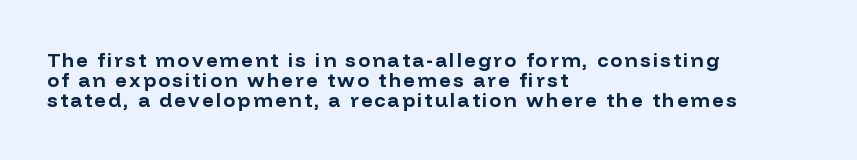
The image shows 20 px bold type, upright; set left-aligned, tight line spacing (1.01x), not underlined.
